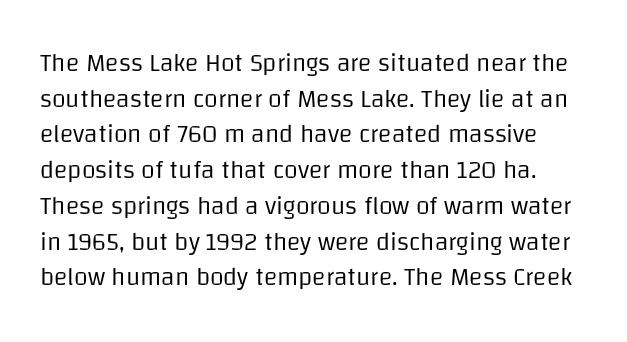
Decoration check: the copy has no underline. Each stroke keeps to a modest, everyday thickness or less. Every character sits straight up, as roman type does. Characters follow at the spacing the type designer built in.
